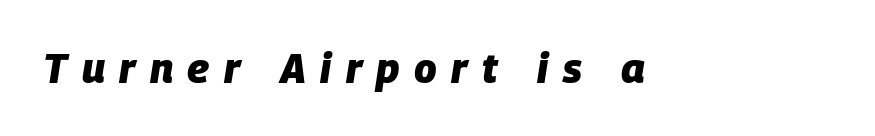
{"italic": "yes", "lean": "right", "slant_degrees": 9, "bold": "yes", "weight": "heavy", "width": "normal", "stroke_contrast": "low", "x_height": "large", "monospaced": "no", "underline": "no", "letter_spacing": "wide", "letter_spacing_em": 0.35, "glyph_px": 41}
